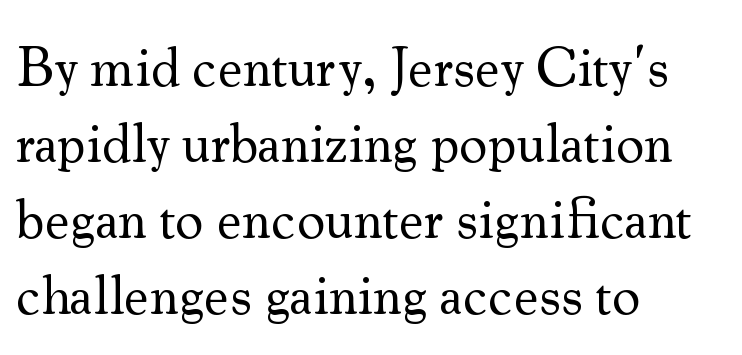
The image shows 56 px regular-weight serif type, upright; set left-aligned, normal line spacing (1.36x), normal letter spacing, not underlined; medium stroke contrast and a small x-height.
